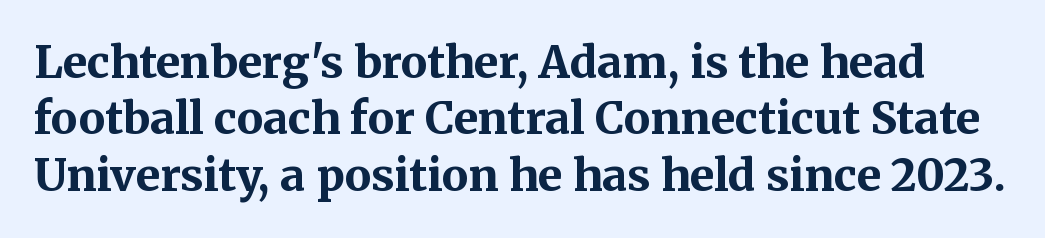
{"serif": "yes", "italic": "no", "bold": "yes", "weight": "bold", "width": "normal", "stroke_contrast": "medium", "x_height": "medium", "monospaced": "no", "underline": "no", "line_spacing": "normal", "line_spacing_ratio": 1.28, "letter_spacing": "normal", "letter_spacing_em": 0.0, "glyph_px": 44}
